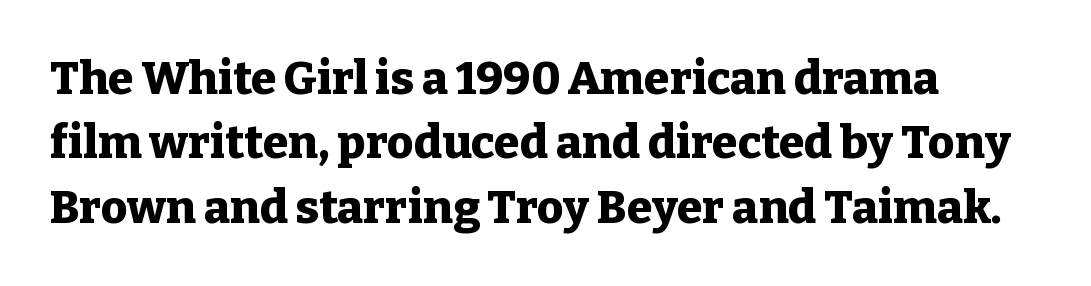
The image shows 46 px heavy serif type, upright; set left-aligned, normal line spacing (1.4x), normal letter spacing, not underlined; low stroke contrast and a medium x-height.
